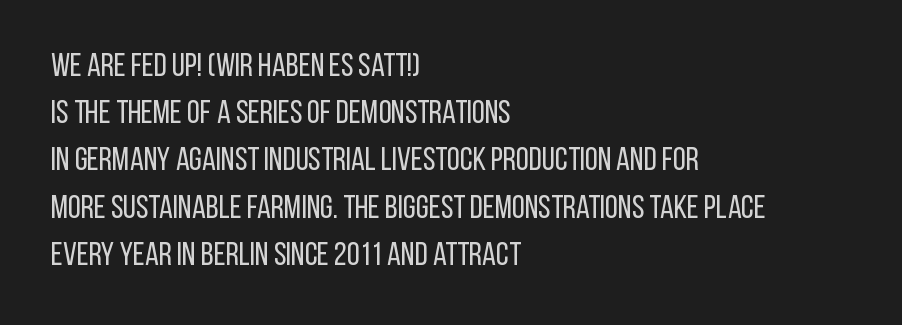
The image shows 33 px regular-weight, condensed sans-serif type, upright; set left-aligned, normal line spacing (1.43x), normal letter spacing, not underlined; low stroke contrast and a large x-height.
